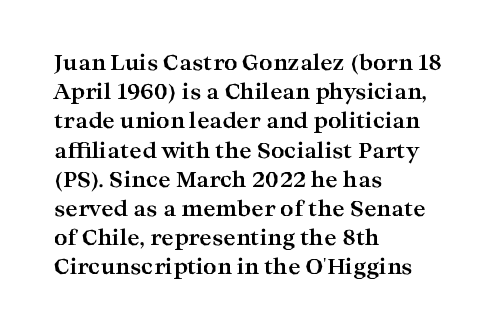
When letters stand straight like this, we call the style roman or upright. Line starts are locked; line ends wander. Quick note: underline off. Words appear dense and cohesive because spacing is normal. A normal amount of white space separates one row of letters from the next.
